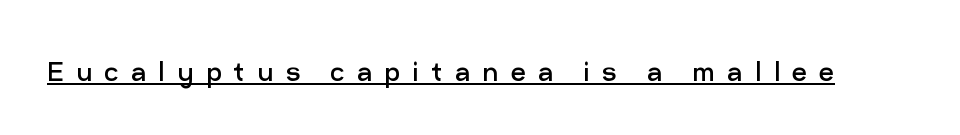
The image shows 33 px regular-weight sans-serif type, upright; set unusually wide letter spacing (+0.37 em), underlined; low stroke contrast and a medium x-height.
